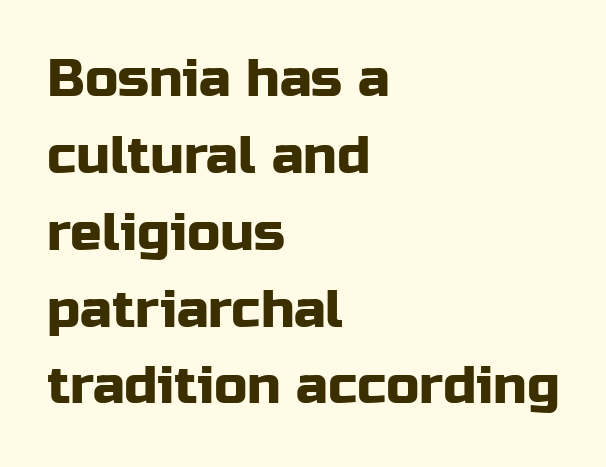
{"serif": "no", "italic": "no", "width": "normal", "stroke_contrast": "low", "x_height": "medium", "monospaced": "no", "underline": "no", "align": "left", "line_spacing": "normal", "line_spacing_ratio": 1.45, "letter_spacing": "normal", "letter_spacing_em": 0.0, "glyph_px": 53}
